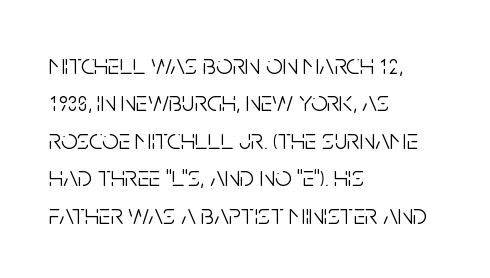
{"serif": "no", "italic": "no", "bold": "no", "weight": "light", "width": "condensed", "stroke_contrast": "low", "x_height": "large", "monospaced": "no", "underline": "no", "align": "left", "line_spacing": "normal", "line_spacing_ratio": 1.29, "letter_spacing": "normal", "letter_spacing_em": 0.0, "glyph_px": 29}
